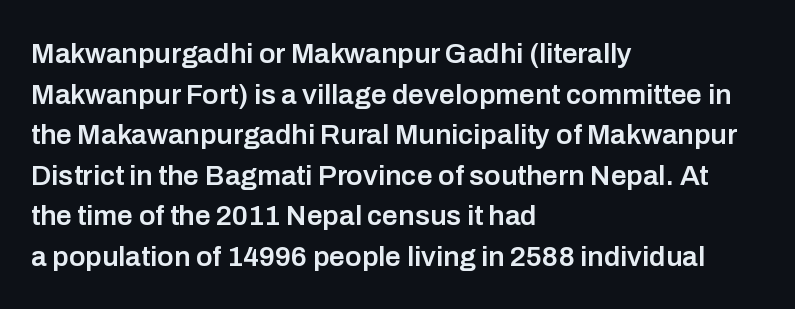
{"serif": "no", "italic": "no", "bold": "semi", "weight": "semibold", "width": "normal", "stroke_contrast": "low", "x_height": "medium", "monospaced": "no", "underline": "no", "align": "left", "line_spacing": "normal", "line_spacing_ratio": 1.45, "letter_spacing": "normal", "letter_spacing_em": 0.0, "glyph_px": 28}
